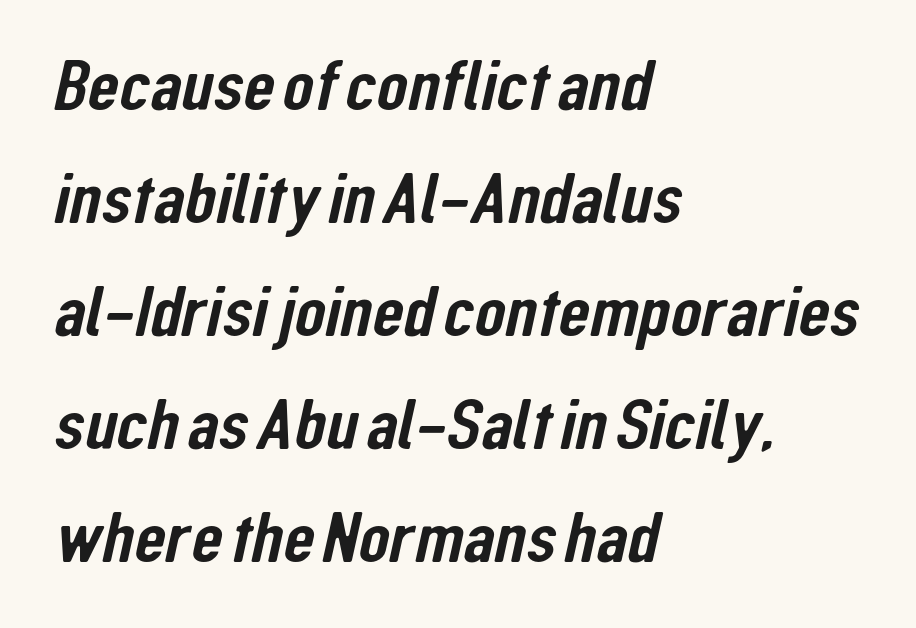
{"serif": "no", "width": "condensed", "stroke_contrast": "low", "x_height": "medium", "monospaced": "no", "underline": "no", "align": "left", "line_spacing": "normal", "line_spacing_ratio": 1.57, "letter_spacing": "normal", "letter_spacing_em": 0.0, "glyph_px": 72}
